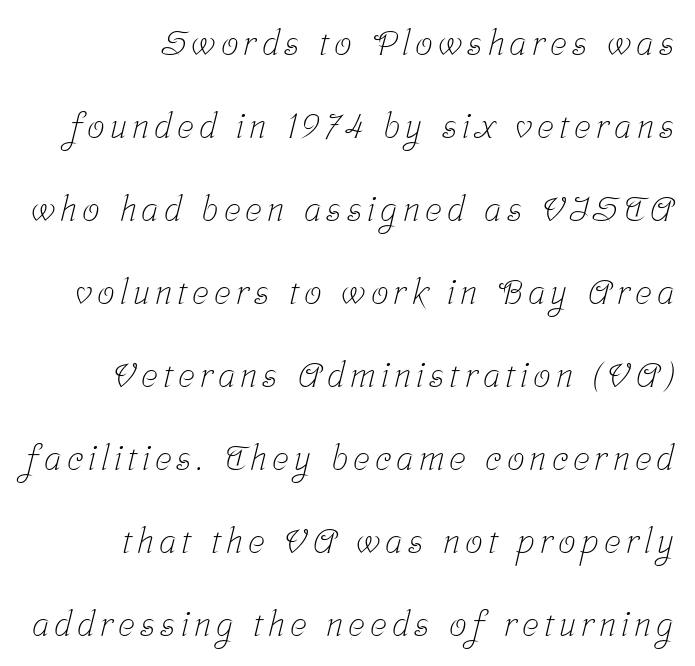
Varying glyph widths throughout — classic text-font behaviour. Whoever set this chose breathing room over compactness in the vertical rhythm. Short and long lines alike share a common ending point at right. Underlining? Definitely not there. Stroke mass is kept to a normal reading level or below. Letterform terminals end in serifs throughout the passage.
